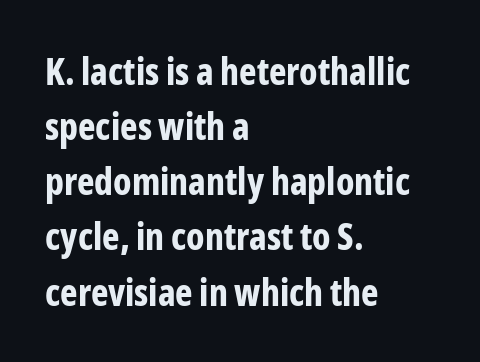
Q: Is the text bold? A: Yes.
Q: Is the text italic (slanted)? A: No, it is upright.
Q: Is the typeface a serif or a sans-serif typeface? A: Sans-serif.
Q: Is the text underlined? A: No.
Q: How is the paragraph aligned? A: Left-aligned.
Q: Is the spacing between letters normal or unusually wide? A: Normal.
Q: Is the spacing between lines tight, normal or loose? A: Normal.
Q: Width (condensed, normal, or wide)? A: Condensed.
Q: Stroke contrast? A: Low.
Q: x-height? A: Medium.
Q: Monospaced? A: No.
